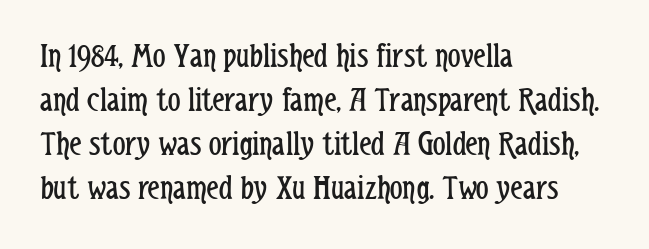
A bare baseline throughout the passage. Which margin do the lines hug? The left one — the right edge is uneven. The face used here is rendered with its standard letterfit. When letters stand straight like this, we call the style roman or upright. Quick note: interline space is typical.
